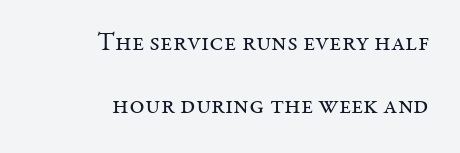
The image shows 26 px text type, upright; set right-aligned, loose line spacing (2.44x), normal letter spacing, not underlined.
